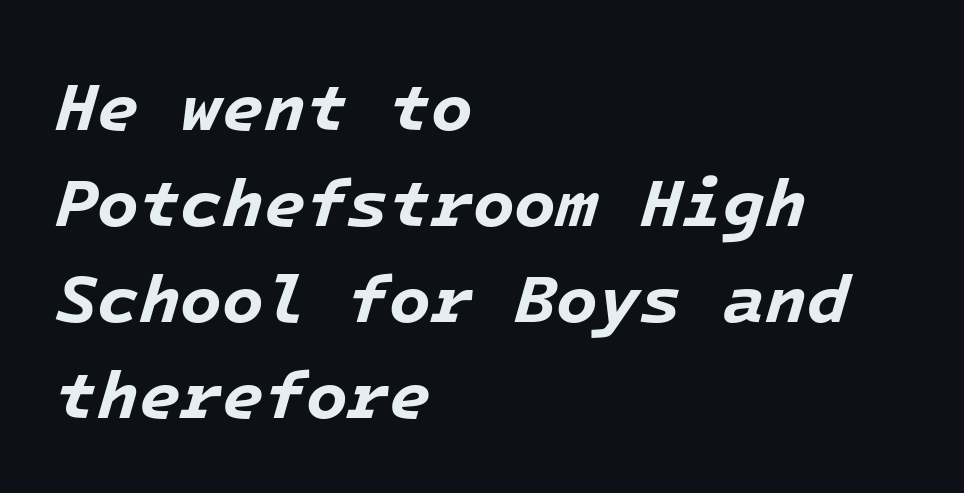
{"italic": "yes", "lean": "right", "slant_degrees": 16, "bold": "yes", "weight": "bold", "width": "normal", "stroke_contrast": "low", "x_height": "medium", "monospaced": "yes", "underline": "no", "align": "left", "line_spacing": "normal", "line_spacing_ratio": 1.41, "letter_spacing": "normal", "letter_spacing_em": 0.0, "glyph_px": 68}
